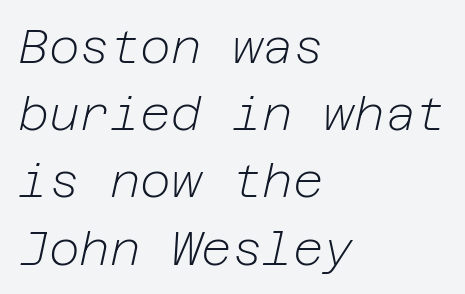
Q: Is the text bold? A: No.
Q: Is the text italic (slanted)? A: Yes, it leans right by about 12 degrees.
Q: Is the text underlined? A: No.
Q: How is the paragraph aligned? A: Left-aligned.
Q: Is the spacing between letters normal or unusually wide? A: Normal.
Q: Is the spacing between lines tight, normal or loose? A: Normal.
Q: Width (condensed, normal, or wide)? A: Normal.
Q: Stroke contrast? A: Low.
Q: x-height? A: Medium.
